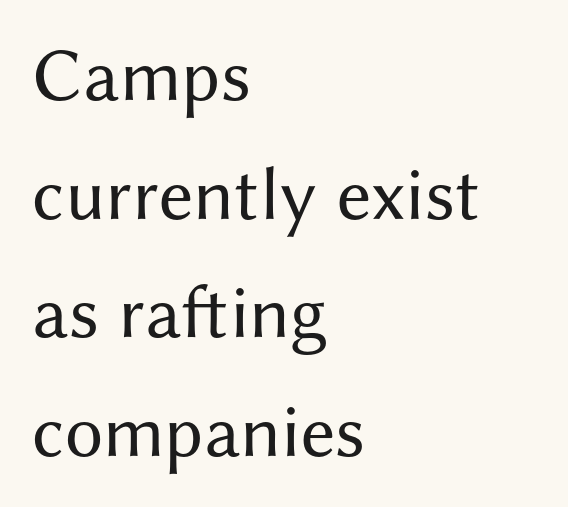
Q: Is the text bold? A: No.
Q: Is the text italic (slanted)? A: No, it is upright.
Q: Is the typeface a serif or a sans-serif typeface? A: Sans-serif.
Q: Is the text underlined? A: No.
Q: How is the paragraph aligned? A: Left-aligned.
Q: Is the spacing between letters normal or unusually wide? A: Normal.
Q: Is the spacing between lines tight, normal or loose? A: Normal.
Q: Width (condensed, normal, or wide)? A: Normal.
Q: Stroke contrast? A: Medium.
Q: x-height? A: Medium.
Q: Monospaced? A: No.
